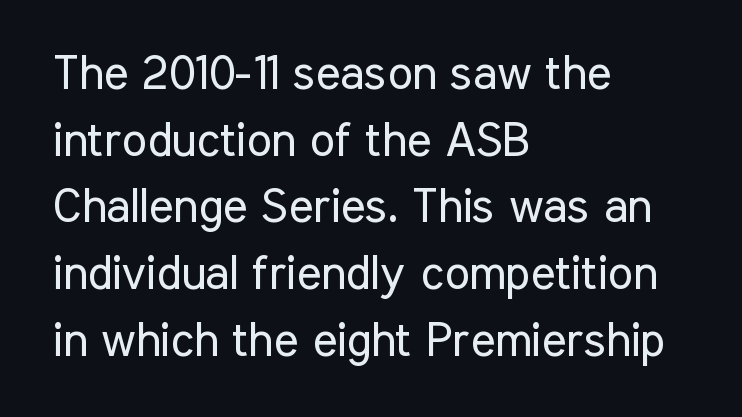
{"serif": "no", "italic": "no", "bold": "no", "weight": "regular", "width": "condensed", "stroke_contrast": "low", "x_height": "medium", "monospaced": "no", "underline": "no", "align": "left", "line_spacing": "normal", "line_spacing_ratio": 1.42, "letter_spacing": "normal", "letter_spacing_em": 0.0, "glyph_px": 47}
